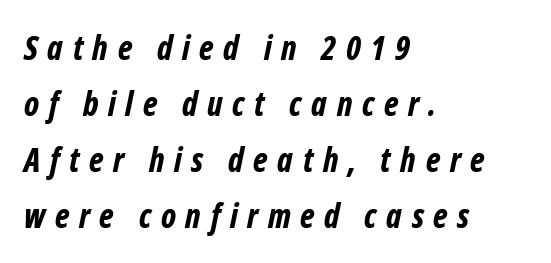
The image shows 33 px bold, condensed type, italic (leaning right); set left-aligned, normal line spacing (1.7x), unusually wide letter spacing (+0.29 em), not underlined; low stroke contrast and a medium x-height.
